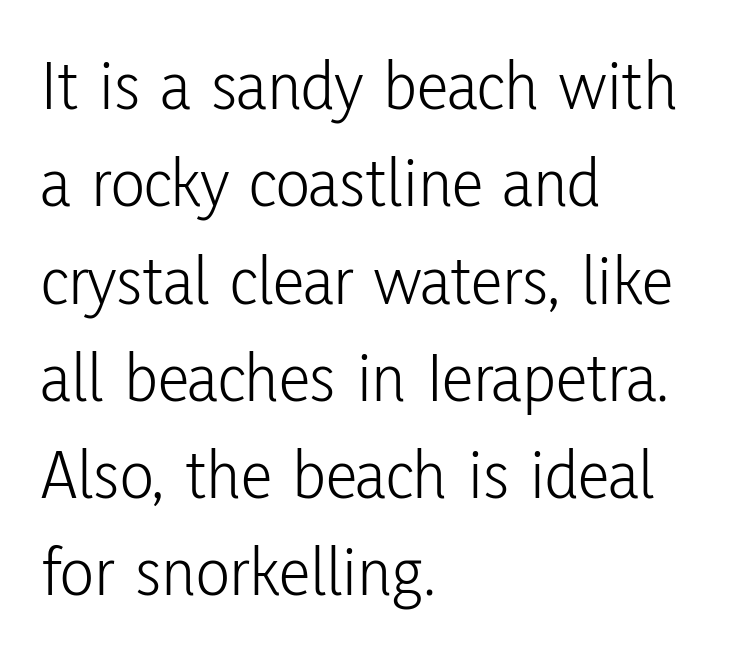
Quick note: not italic, upright. In terms of letterform style, serifs are entirely absent. The letters sit at their default tracking, neither squeezed nor spread. The leading is moderate, giving the passage an even texture. Each line starts at the same left margin while the right side varies. Do the characters align in a grid? No, the font is proportional.
